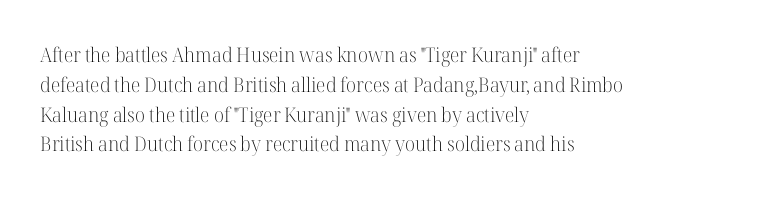
Rule under the text: the space is simply empty. Upright lettering throughout. This rendering leaves character spacing at its baseline value. If you drew a ruler down the left edge, every line would touch it. Is there much room between lines? A standard amount, neither cramped nor airy. This reads as an unemphasized weight, regular at the heaviest.
